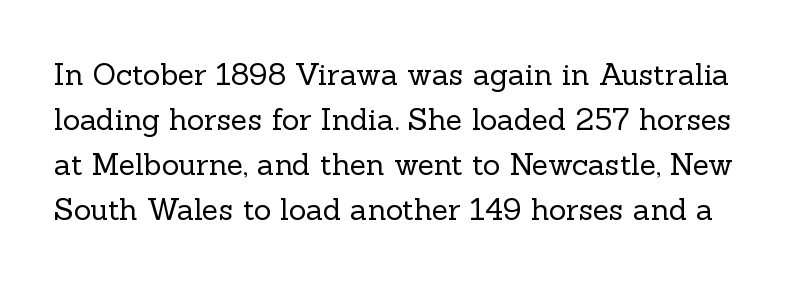
Q: Is the text bold? A: No.
Q: Is the text italic (slanted)? A: No, it is upright.
Q: Is the typeface a serif or a sans-serif typeface? A: Serif.
Q: Is the text underlined? A: No.
Q: Is the spacing between letters normal or unusually wide? A: Normal.
Q: Is the spacing between lines tight, normal or loose? A: Normal.
Q: Width (condensed, normal, or wide)? A: Normal.
Q: x-height? A: Medium.
Q: Monospaced? A: No.
